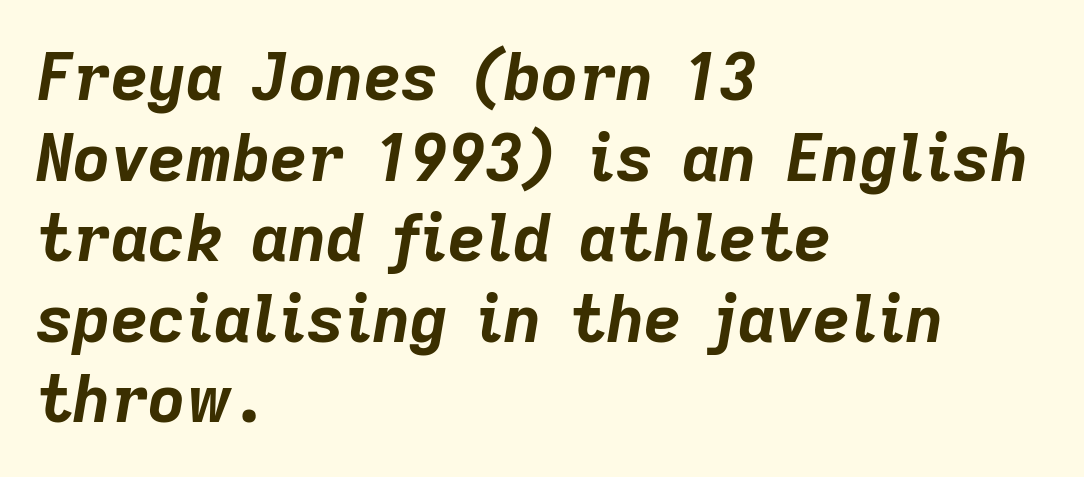
The image shows 65 px bold type, italic (leaning right); set left-aligned, line spacing 1.24x, normal letter spacing, not underlined; low stroke contrast and a medium x-height.
